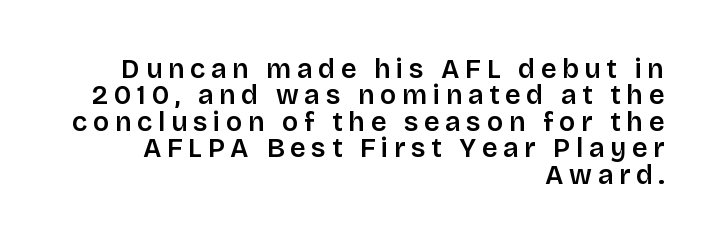
The image shows 27 px text type, upright; set right-aligned, tight line spacing (0.98x), unusually wide letter spacing (+0.21 em), not underlined.
